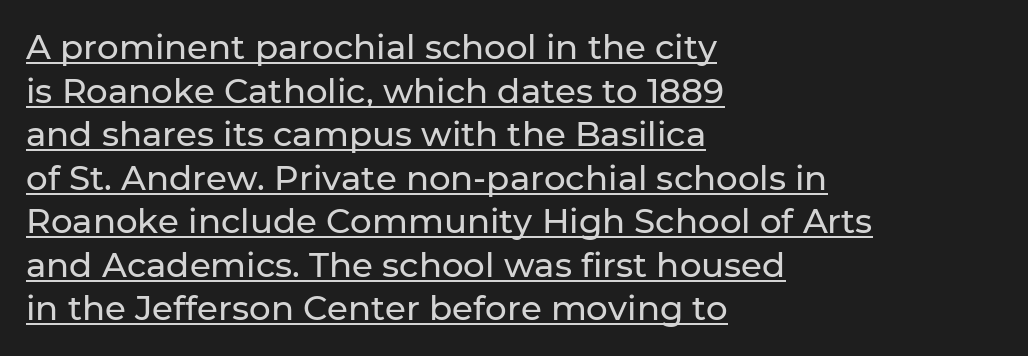
{"serif": "no", "italic": "no", "width": "normal", "stroke_contrast": "low", "x_height": "medium", "monospaced": "no", "underline": "yes", "align": "left", "line_spacing": "normal", "line_spacing_ratio": 1.28, "letter_spacing": "normal", "letter_spacing_em": 0.0, "glyph_px": 34}
